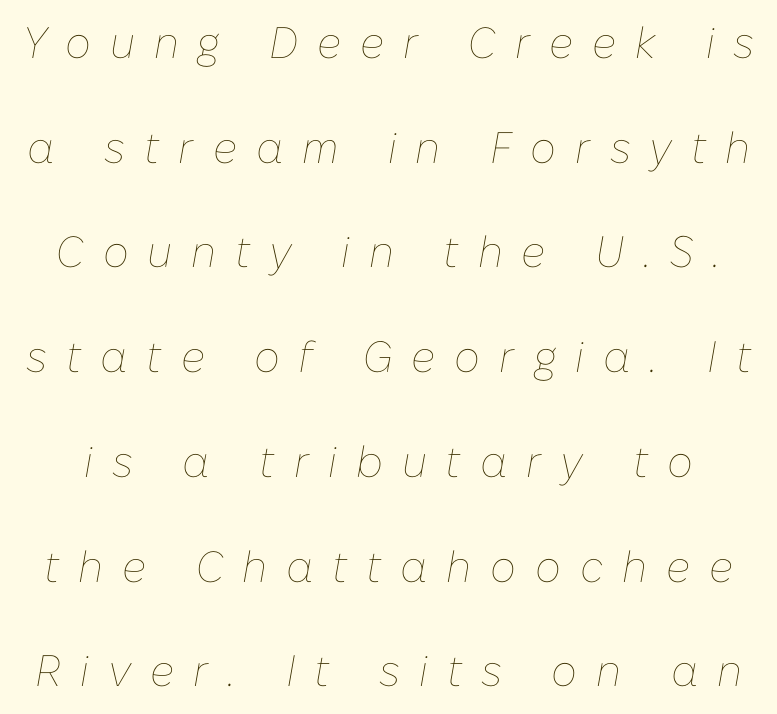
The lettering tilts uniformly, giving the passage an italic look. Bare-footed words on every line. A quiet, ordinary-to-light weight characterises the typeface. Display-style spreading of the glyphs; the letterfit is very open. This block would shrink considerably if given ordinary leading; it's expanded now. The letters advance in unequal steps, a hallmark of proportional type.
